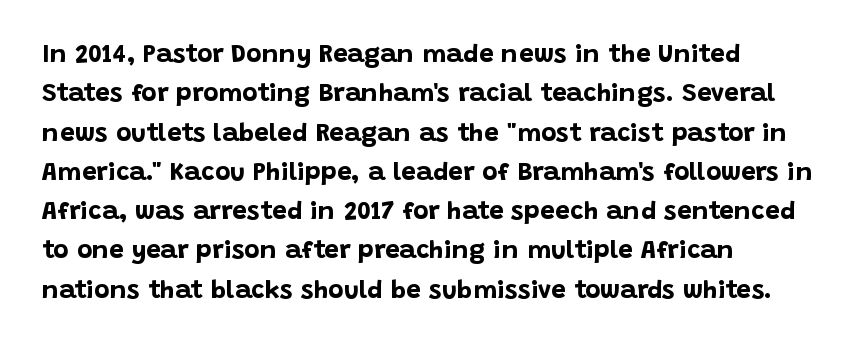
Q: Is the text bold? A: Yes.
Q: Is the text italic (slanted)? A: No, it is upright.
Q: Is the text underlined? A: No.
Q: How is the paragraph aligned? A: Left-aligned.
Q: Is the spacing between letters normal or unusually wide? A: Normal.
Q: Is the spacing between lines tight, normal or loose? A: Normal.
